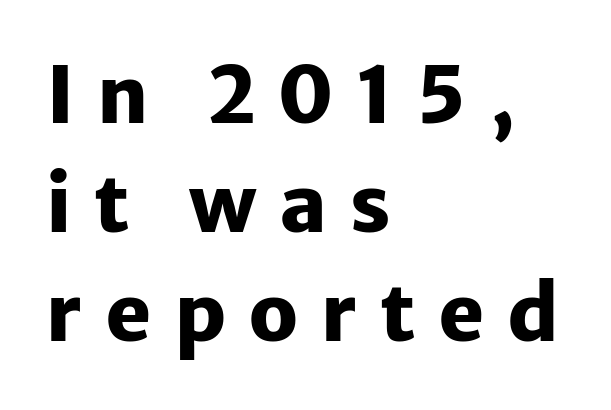
{"serif": "no", "italic": "no", "bold": "yes", "weight": "heavy", "width": "normal", "stroke_contrast": "low", "x_height": "medium", "monospaced": "no", "underline": "no", "align": "left", "line_spacing": "normal", "line_spacing_ratio": 1.4, "letter_spacing": "wide", "letter_spacing_em": 0.29, "glyph_px": 78}
